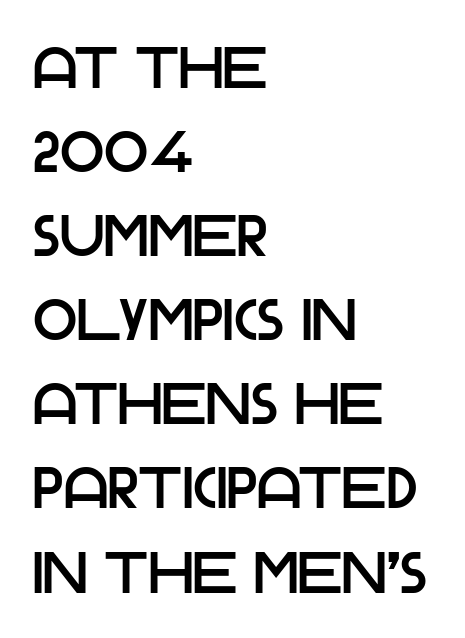
Notice how the stems are strictly vertical — no italics here. The letters carry no serifs — their stems end cleanly without finishing strokes. Interline gaps are of average width in this sample. Tracking value appears to be zero — textbook default spacing. Each line starts at the same left margin while the right side varies. Underlining? Definitely not there.
